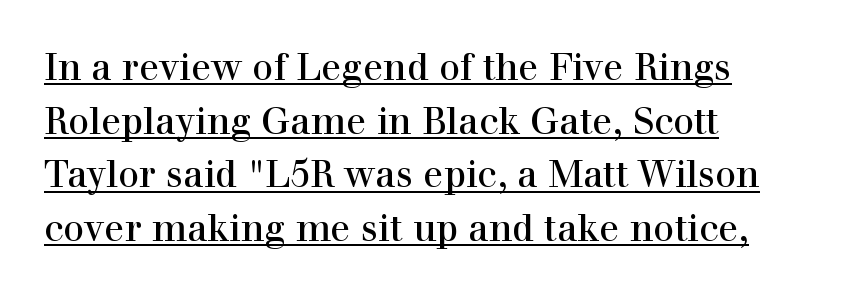
The image shows 37 px serif type, upright; set left-aligned, normal line spacing (1.45x), normal letter spacing, underlined; a medium x-height.
